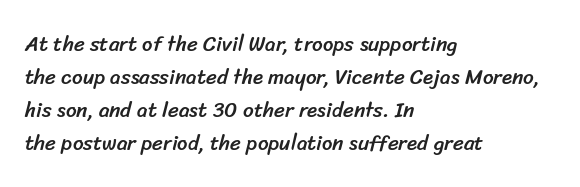
Q: Is the text underlined? A: No.
Q: How is the paragraph aligned? A: Left-aligned.
Q: Is the spacing between letters normal or unusually wide? A: Normal.
Q: Is the spacing between lines tight, normal or loose? A: Normal.
